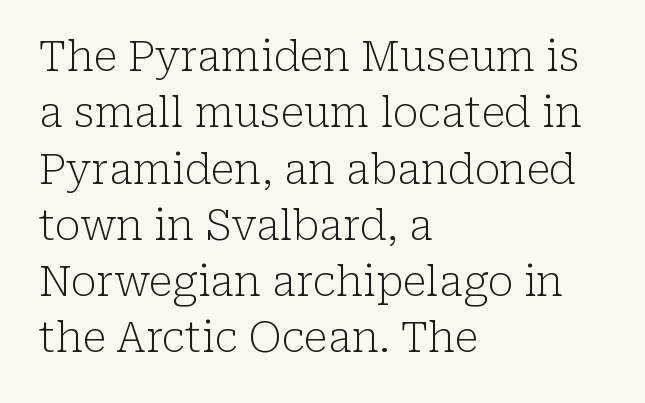
{"serif": "yes", "italic": "no", "bold": "no", "weight": "light", "width": "normal", "stroke_contrast": "low", "x_height": "medium", "monospaced": "no", "underline": "no", "align": "left", "line_spacing": "normal", "line_spacing_ratio": 1.34, "letter_spacing": "normal", "letter_spacing_em": 0.0, "glyph_px": 42}
